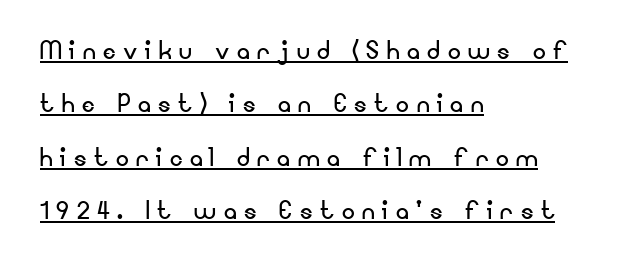
{"serif": "no", "italic": "no", "bold": "no", "weight": "regular", "width": "normal", "stroke_contrast": "low", "x_height": "small", "monospaced": "no", "underline": "yes", "align": "left", "line_spacing": "normal", "line_spacing_ratio": 1.67, "letter_spacing": "wide", "letter_spacing_em": 0.24, "glyph_px": 32}
